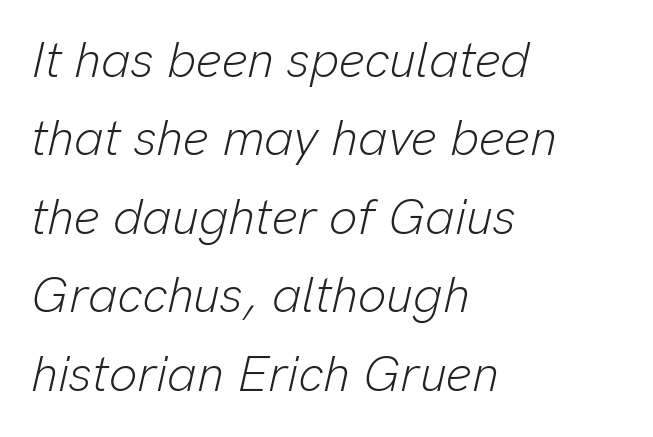
The image shows 50 px light type, italic (leaning right); set left-aligned, normal line spacing (1.57x), normal letter spacing, not underlined; low stroke contrast and a medium x-height.
